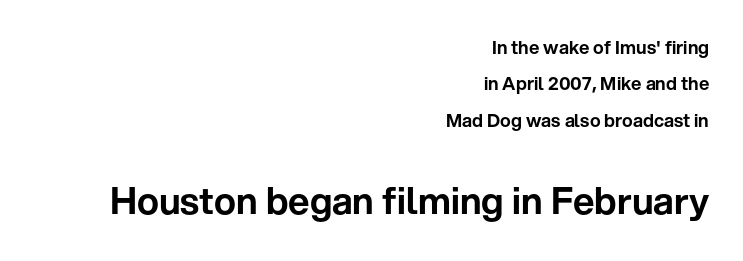
{"serif": "no", "italic": "no", "width": "normal", "stroke_contrast": "low", "x_height": "medium", "monospaced": "no", "underline": "no", "align": "right", "line_spacing": "loose", "line_spacing_ratio": 2.02, "letter_spacing": "normal", "letter_spacing_em": 0.0, "larger_block": "second", "size_ratio": 2.06, "glyph_px": 37}
